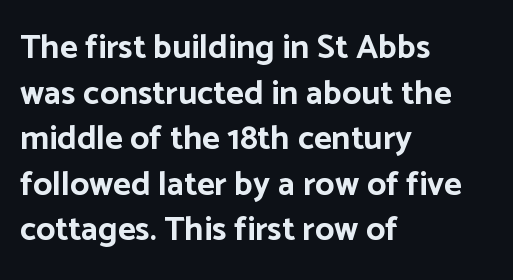
The image shows 34 px bold sans-serif type, upright; set left-aligned, normal line spacing (1.34x), normal letter spacing, not underlined; low stroke contrast and a medium x-height.
